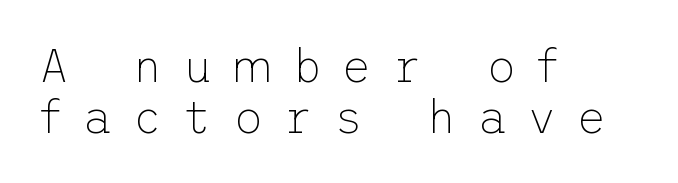
{"serif": "no", "italic": "no", "bold": "no", "weight": "thin", "width": "normal", "stroke_contrast": "low", "x_height": "medium", "underline": "no", "align": "left", "line_spacing": "tight", "line_spacing_ratio": 1.11, "letter_spacing": "wide", "letter_spacing_em": 0.44, "glyph_px": 46}
